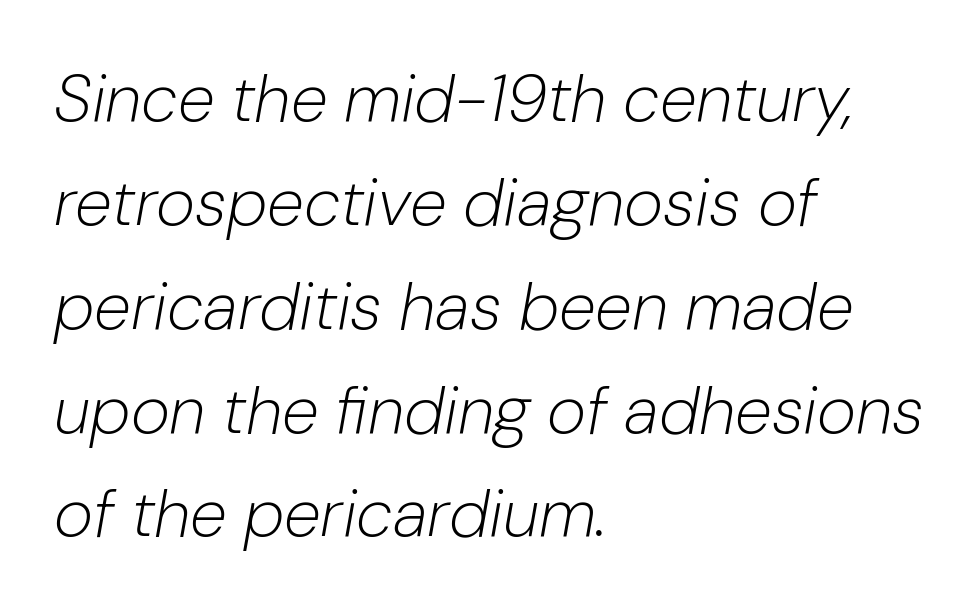
You could call the tracking neutral — neither tight nor loose. No chunkiness to these letters — they're not bold. Tall strokes in this sample are angled rather than plumb. Has an underline been added? It has not. Students, observe: this is what conventionally led text looks like. The text block is weighted toward the left margin, trailing off unevenly rightward.
